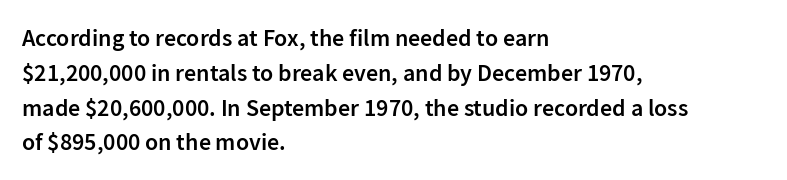
Notice how descenders clear the ascenders below comfortably — that's standard leading. It's the straight-up-and-down kind of type. Horizontally, the lines are justified to the leading edge only. Is the letter spacing exaggerated? No — it looks like the ordinary default. Semibold letterforms, between regular and bold.
